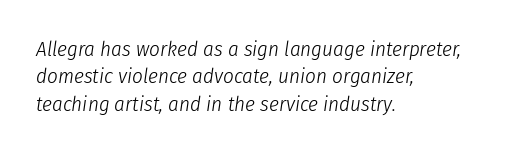
The image shows 21 px text type, italic (leaning right); set left-aligned, normal line spacing (1.3x), normal letter spacing, not underlined.
